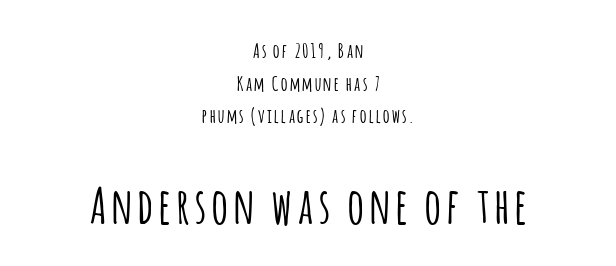
The image shows 49 px condensed sans-serif type, upright; set centered, normal line spacing (1.63x), not underlined; the second (bottom) block is 2.45x larger; low stroke contrast and a large x-height.
